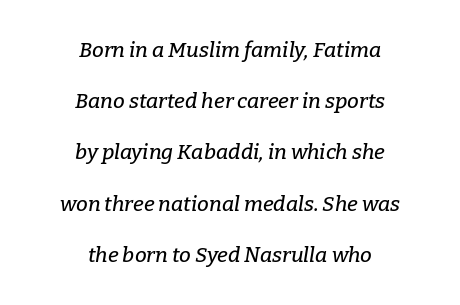
Q: Is the text italic (slanted)? A: Yes, it leans right by about 9 degrees.
Q: Is the text underlined? A: No.
Q: How is the paragraph aligned? A: Centered.
Q: Is the spacing between letters normal or unusually wide? A: Normal.
Q: Is the spacing between lines tight, normal or loose? A: Loose.
